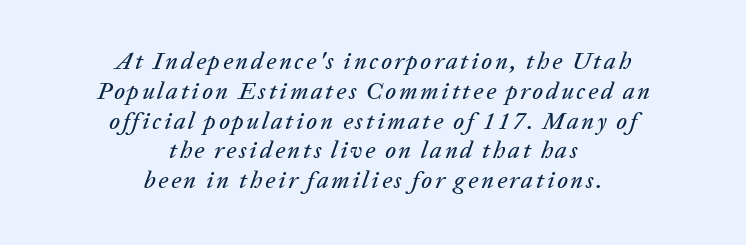
Q: Is the text italic (slanted)? A: Yes, it leans right by about 20 degrees.
Q: Is the text underlined? A: No.
Q: How is the paragraph aligned? A: Centered.
